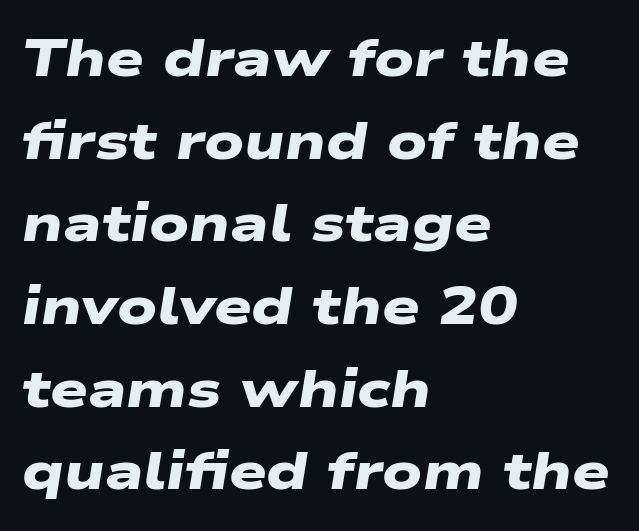
Look at the tracking — it's just the regular setting, nothing added. Quick note: underline off. This is heavy type, rendered in bold. The letters advance in unequal steps, a hallmark of proportional type. The characters display no serif detailing; their extremities are plain.
